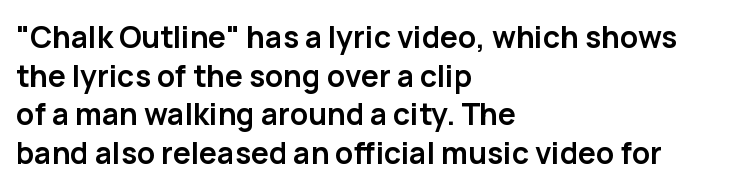
Q: Is the text bold? A: Yes.
Q: Is the text italic (slanted)? A: No, it is upright.
Q: Is the typeface a serif or a sans-serif typeface? A: Sans-serif.
Q: Is the text underlined? A: No.
Q: How is the paragraph aligned? A: Left-aligned.
Q: Is the spacing between letters normal or unusually wide? A: Normal.
Q: Is the spacing between lines tight, normal or loose? A: Normal.
Q: Width (condensed, normal, or wide)? A: Normal.
Q: Stroke contrast? A: Low.
Q: x-height? A: Medium.
Q: Monospaced? A: No.
